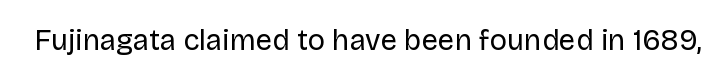
Q: Is the text bold? A: No.
Q: Is the text italic (slanted)? A: No, it is upright.
Q: Is the typeface a serif or a sans-serif typeface? A: Sans-serif.
Q: Is the text underlined? A: No.
Q: Is the spacing between letters normal or unusually wide? A: Normal.
Q: Width (condensed, normal, or wide)? A: Normal.
Q: Stroke contrast? A: Low.
Q: x-height? A: Large.
Q: Monospaced? A: No.
